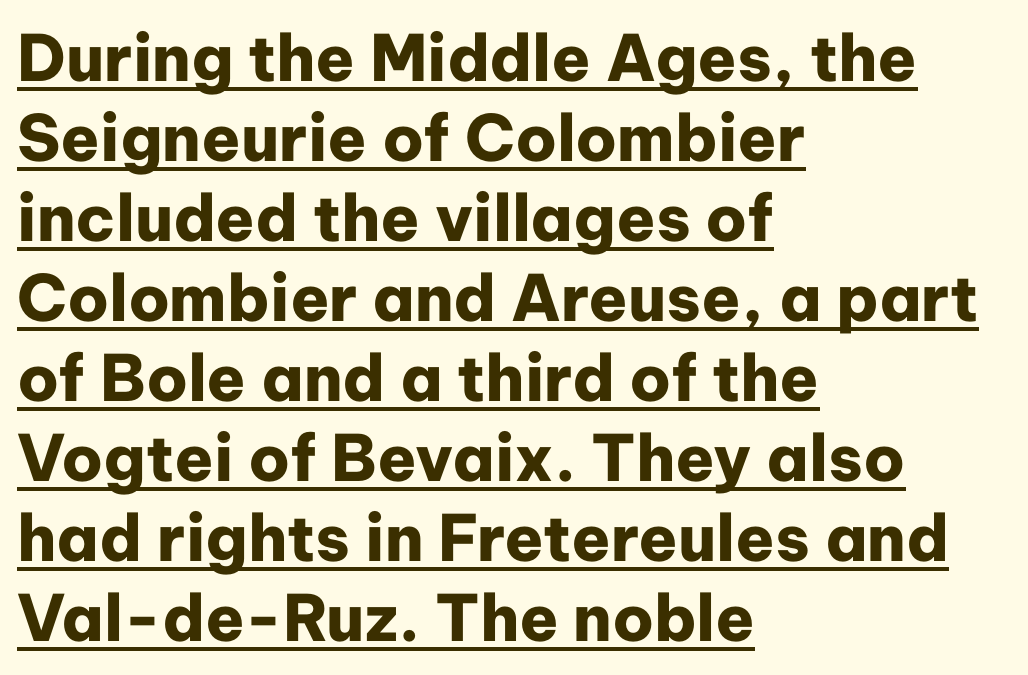
Q: Is the text bold? A: Yes.
Q: Is the text italic (slanted)? A: No, it is upright.
Q: Is the typeface a serif or a sans-serif typeface? A: Sans-serif.
Q: Is the text underlined? A: Yes.
Q: How is the paragraph aligned? A: Left-aligned.
Q: Is the spacing between letters normal or unusually wide? A: Normal.
Q: Is the spacing between lines tight, normal or loose? A: Normal.
Q: Width (condensed, normal, or wide)? A: Normal.
Q: Stroke contrast? A: Low.
Q: x-height? A: Medium.
Q: Monospaced? A: No.
